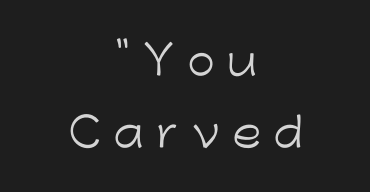
{"serif": "no", "italic": "no", "bold": "no", "weight": "light", "width": "normal", "stroke_contrast": "low", "x_height": "medium", "monospaced": "no", "underline": "no", "align": "center", "line_spacing_ratio": 1.8, "letter_spacing": "wide", "letter_spacing_em": 0.31, "glyph_px": 40}
